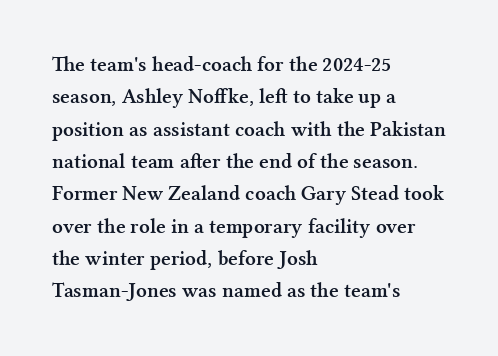
Q: Is the text bold? A: Yes.
Q: Is the text italic (slanted)? A: No, it is upright.
Q: Is the text underlined? A: No.
Q: How is the paragraph aligned? A: Left-aligned.
Q: Is the spacing between letters normal or unusually wide? A: Normal.
Q: Is the spacing between lines tight, normal or loose? A: Normal.
